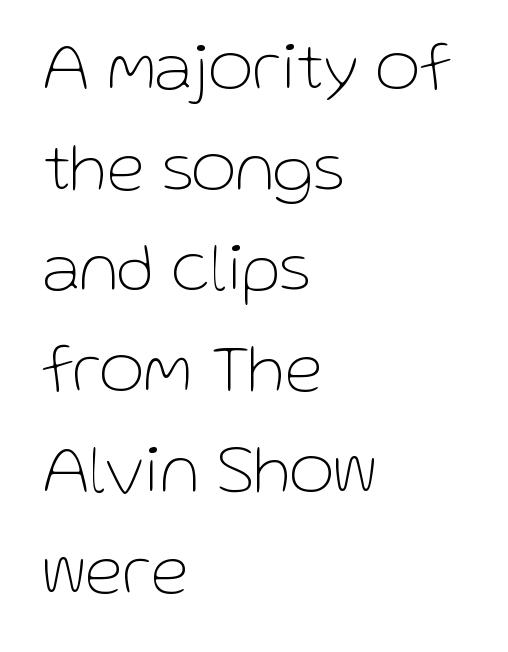
{"serif": "no", "italic": "no", "bold": "no", "weight": "thin", "width": "normal", "stroke_contrast": "low", "x_height": "medium", "monospaced": "no", "underline": "no", "align": "left", "line_spacing": "normal", "line_spacing_ratio": 1.46, "letter_spacing": "normal", "letter_spacing_em": 0.0, "glyph_px": 69}
